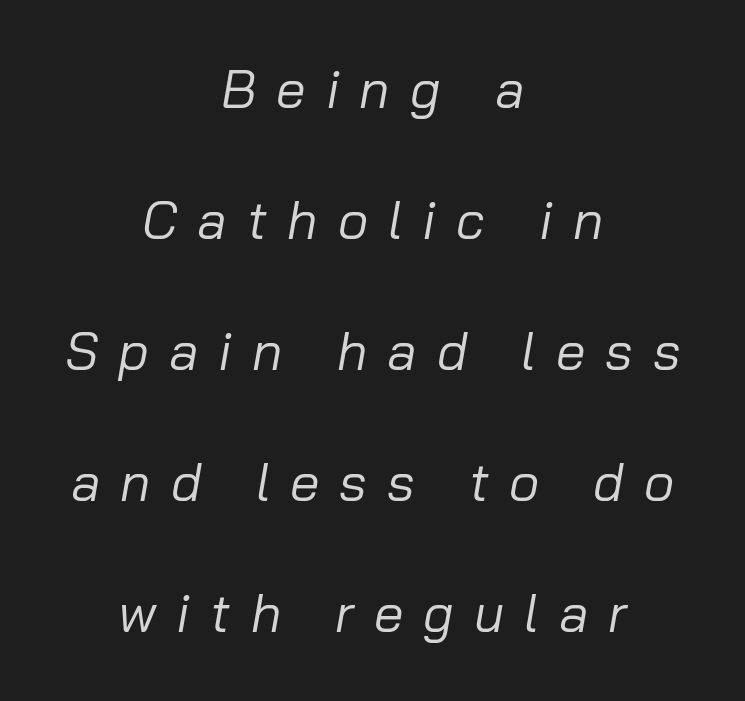
Q: Is the text bold? A: No.
Q: Is the text italic (slanted)? A: Yes, it leans right by about 10 degrees.
Q: Is the text underlined? A: No.
Q: How is the paragraph aligned? A: Centered.
Q: Is the spacing between letters normal or unusually wide? A: Unusually wide.
Q: Is the spacing between lines tight, normal or loose? A: Loose.
Q: Width (condensed, normal, or wide)? A: Normal.
Q: Stroke contrast? A: Low.
Q: x-height? A: Medium.
Q: Monospaced? A: No.
